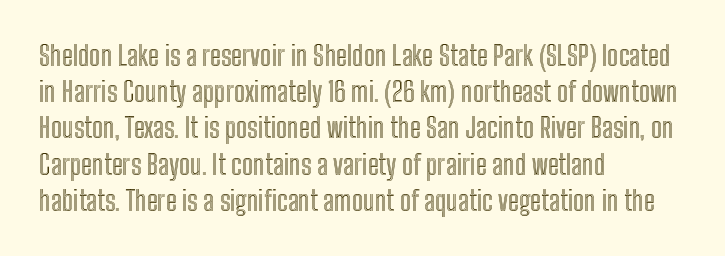
Q: Is the text italic (slanted)? A: No, it is upright.
Q: Is the text underlined? A: No.
Q: How is the paragraph aligned? A: Left-aligned.
Q: Is the spacing between letters normal or unusually wide? A: Normal.
Q: Is the spacing between lines tight, normal or loose? A: Normal.
